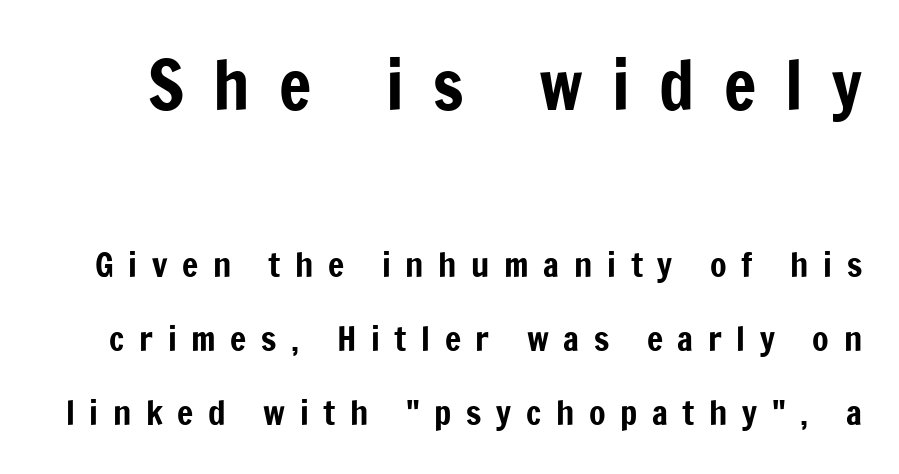
The image shows 68 px condensed sans-serif type, upright; set loose line spacing (2.18x), unusually wide letter spacing (+0.43 em), not underlined; the first (top) block is 2.0x larger; low stroke contrast and a medium x-height.
